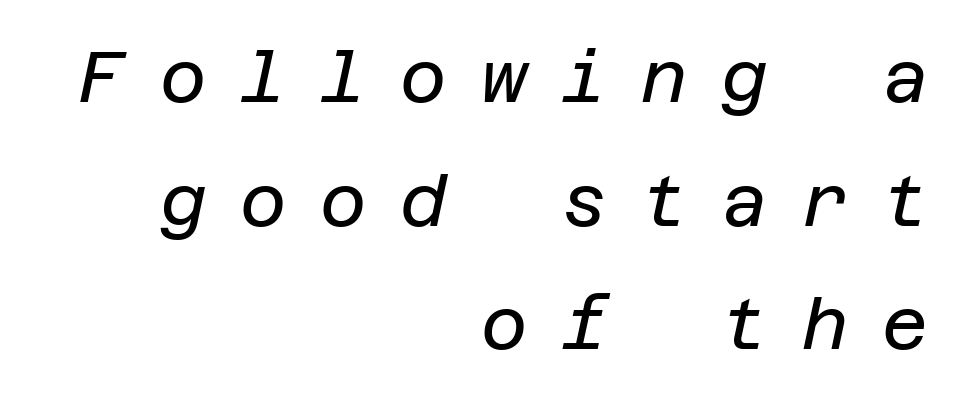
How are the letters spaced? Widely, with obvious added tracking. Quick note: underline off. Is this a heavy cut? Hardly; it is regular or lighter. Does the copy run flush right? Yes — the right margin is perfectly even. When letters slant like this, we call the style italic.
